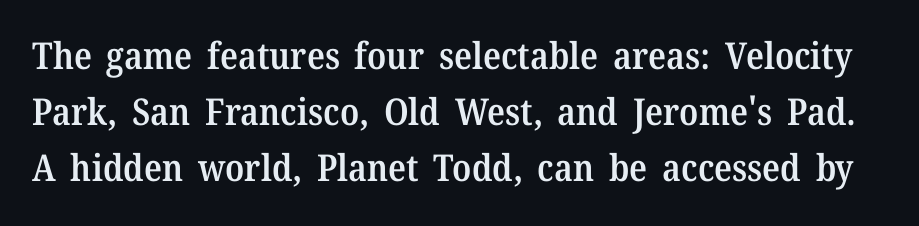
{"serif": "yes", "italic": "no", "bold": "semi", "weight": "semibold", "width": "normal", "stroke_contrast": "medium", "x_height": "medium", "monospaced": "no", "underline": "no", "line_spacing": "normal", "line_spacing_ratio": 1.52, "letter_spacing": "normal", "letter_spacing_em": 0.0, "glyph_px": 37}
